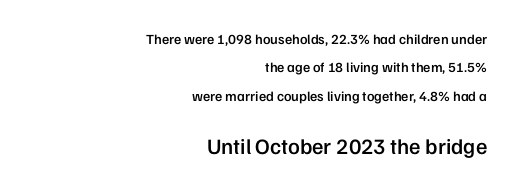
The image shows 22 px text type, upright; set right-aligned, loose line spacing (2.02x), normal letter spacing, not underlined; the second (bottom) block is 1.57x larger.
